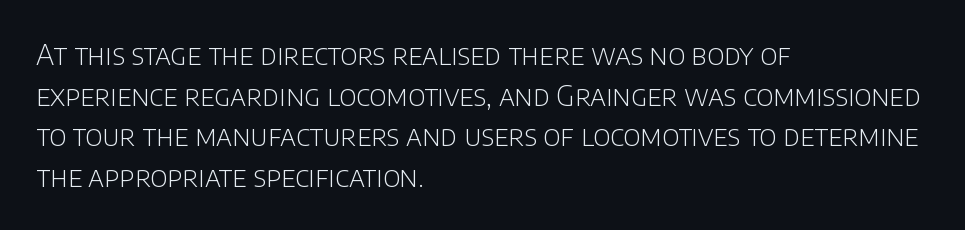
Every character sits straight up, as roman type does. Glance below the letters and you will spot only blank space. The passage is arranged the way most books set body copy — flush left. Type style note: lacks serifs.
